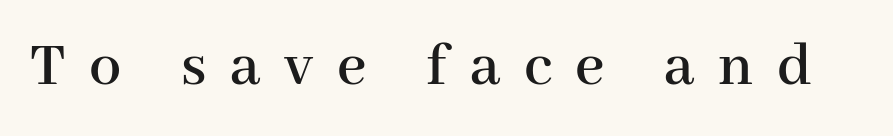
{"serif": "yes", "italic": "no", "width": "normal", "stroke_contrast": "high", "x_height": "medium", "monospaced": "no", "underline": "no", "letter_spacing": "wide", "letter_spacing_em": 0.37, "glyph_px": 64}
